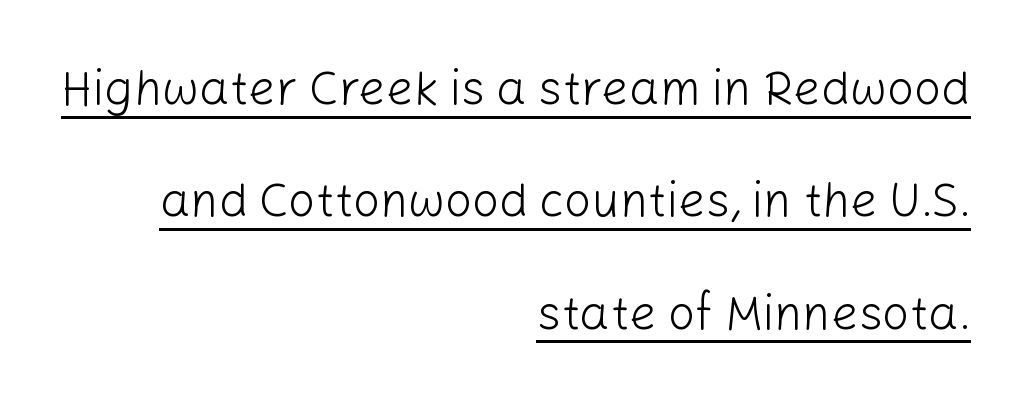
The image shows 48 px light sans-serif type, upright; set right-aligned, loose line spacing (2.34x), normal letter spacing, underlined; low stroke contrast and a medium x-height.
